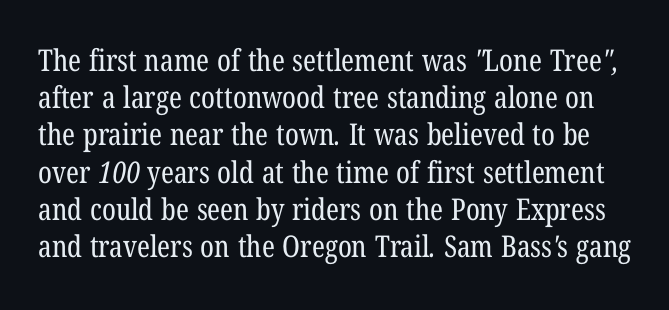
Any mark beneath the type? The region is blank. The cut favours lightness, reaching ordinary text weight at its darkest. The face used here is proportionally spaced, like ordinary book or web type. The type family on display is of the serif kind. There is no visible air inserted between adjacent glyphs.
